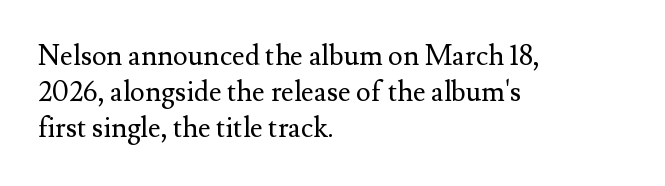
{"serif": "yes", "italic": "no", "bold": "no", "weight": "regular", "width": "normal", "stroke_contrast": "medium", "x_height": "small", "monospaced": "no", "underline": "no", "align": "left", "line_spacing": "normal", "line_spacing_ratio": 1.29, "letter_spacing": "normal", "letter_spacing_em": 0.0, "glyph_px": 28}
